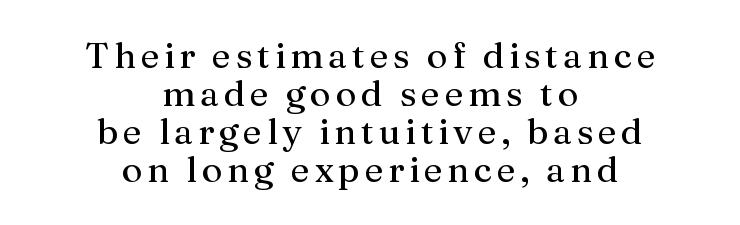
{"serif": "yes", "italic": "no", "bold": "no", "weight": "regular", "width": "normal", "stroke_contrast": "medium", "x_height": "medium", "monospaced": "no", "underline": "no", "align": "center", "line_spacing": "tight", "line_spacing_ratio": 1.06, "glyph_px": 36}
